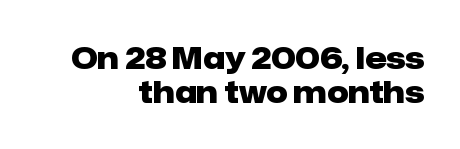
{"serif": "no", "italic": "no", "bold": "yes", "weight": "heavy", "width": "normal", "stroke_contrast": "low", "x_height": "medium", "monospaced": "no", "underline": "no", "align": "right", "line_spacing": "tight", "line_spacing_ratio": 1.12, "letter_spacing": "normal", "letter_spacing_em": 0.0, "glyph_px": 30}
